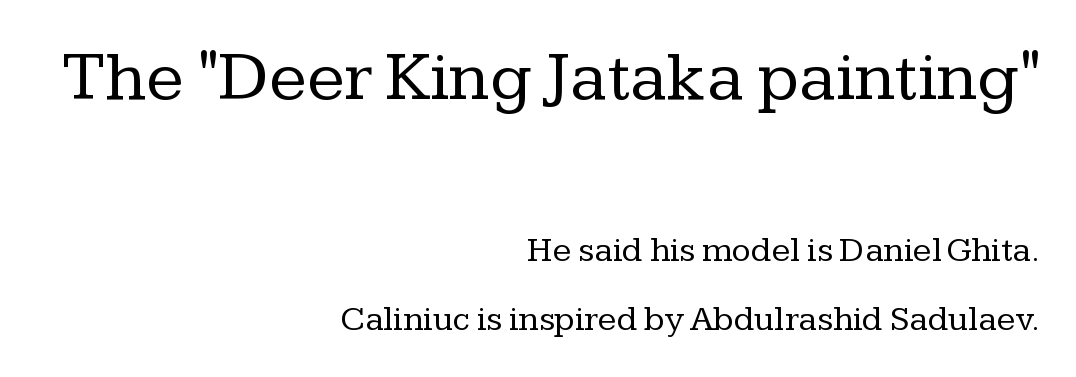
Q: Is the text bold? A: No.
Q: Is the text italic (slanted)? A: No, it is upright.
Q: Is the typeface a serif or a sans-serif typeface? A: Serif.
Q: Is the text underlined? A: No.
Q: How is the paragraph aligned? A: Right-aligned.
Q: Is the spacing between letters normal or unusually wide? A: Normal.
Q: Is the spacing between lines tight, normal or loose? A: Loose.
Q: Which block of text is set in a larger size, the first (top) or the second (bottom)? A: The first (top) one.
Q: Width (condensed, normal, or wide)? A: Normal.
Q: Stroke contrast? A: Low.
Q: x-height? A: Medium.
Q: Monospaced? A: No.
